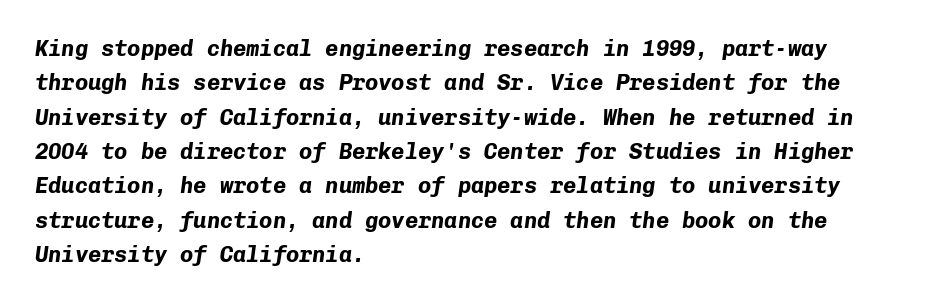
Q: Is the text bold? A: Yes.
Q: Is the text italic (slanted)? A: Yes, it leans right by about 8 degrees.
Q: Is the text underlined? A: No.
Q: How is the paragraph aligned? A: Left-aligned.
Q: Is the spacing between letters normal or unusually wide? A: Normal.
Q: Is the spacing between lines tight, normal or loose? A: Normal.
